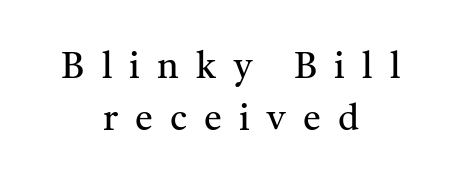
The image shows 36 px regular-weight serif type, upright; set centered, normal line spacing (1.44x), unusually wide letter spacing (+0.48 em), not underlined; medium stroke contrast and a medium x-height.
